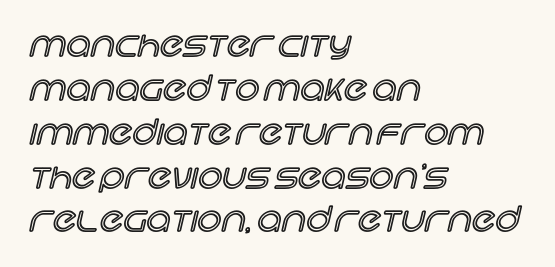
Q: Is the text italic (slanted)? A: Yes.
Q: Is the text underlined? A: No.
Q: How is the paragraph aligned? A: Left-aligned.
Q: Is the spacing between letters normal or unusually wide? A: Normal.
Q: Is the spacing between lines tight, normal or loose? A: Normal.
Q: Width (condensed, normal, or wide)? A: Normal.
Q: x-height? A: Large.
Q: Monospaced? A: No.
